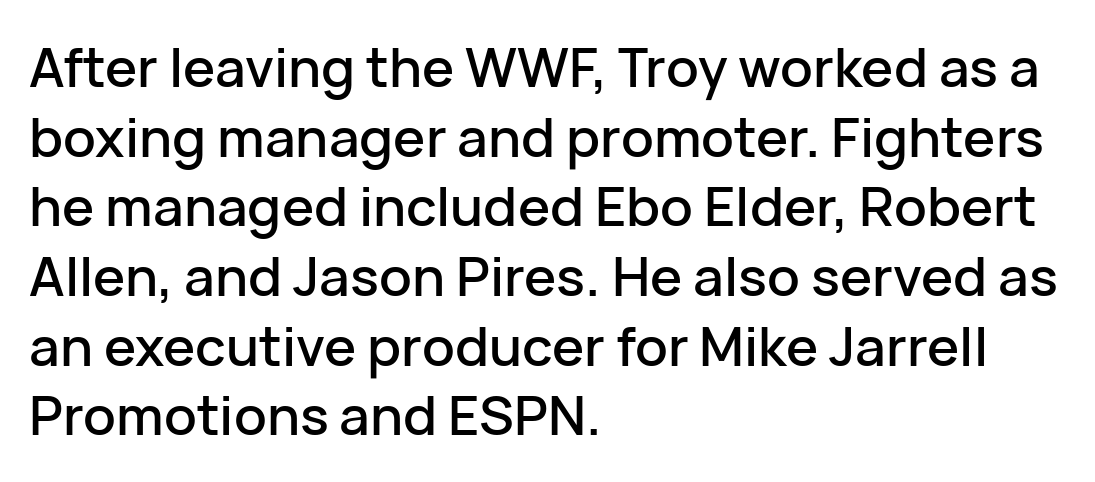
Posture: straight, roman, zero tilt. Nothing unusual about the tracking: characters are spaced as the font intends. Decoration check: the copy has no underline. The paragraph shown leans on its left margin. Letterform terminals end flat and unadorned throughout the passage. The passage shown is typed in a proportional face where columns would drift.
